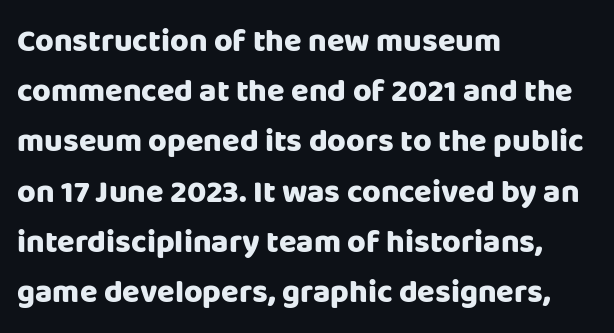
The font is running at its bold setting. Is there much room between lines? A standard amount, neither cramped nor airy. Short note: letters normally spaced. Spacing verdict: proportional, widths tailored to each character. This sample is left-justified, so line endings fall wherever the words run out. Do the letters lean? They stand straight.
